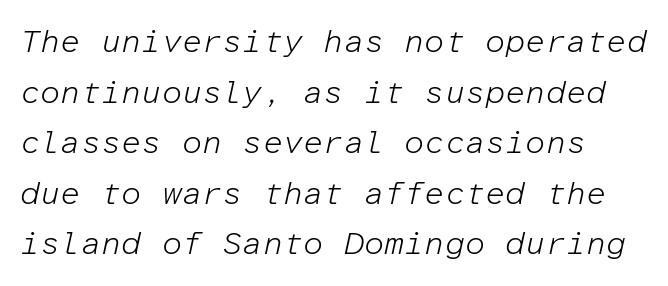
{"italic": "yes", "lean": "right", "slant_degrees": 12, "bold": "no", "weight": "light", "width": "normal", "stroke_contrast": "low", "x_height": "medium", "monospaced": "yes", "underline": "no", "line_spacing": "normal", "line_spacing_ratio": 1.58, "letter_spacing": "normal", "letter_spacing_em": 0.0, "glyph_px": 32}
